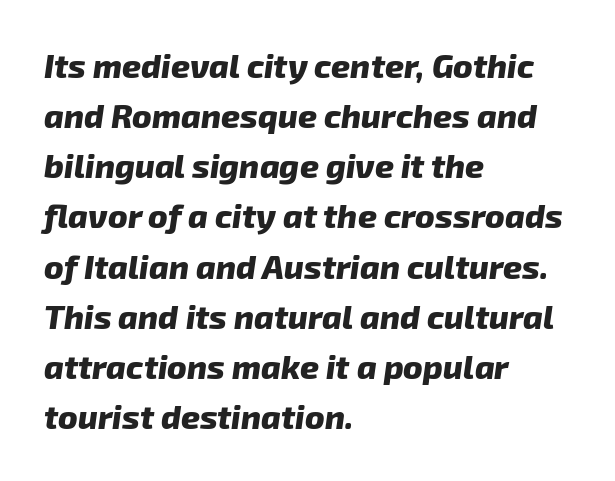
Inter-character spacing is left at the font's built-in metrics. These lines are composed in type without serifs. Glance below the letters and you will spot only blank space. Plenty of ink on the page — the face is bold. A typesetter would call this leading conventional body-copy spacing. Notice how the passage keeps a crisp vertical edge on the left only.
